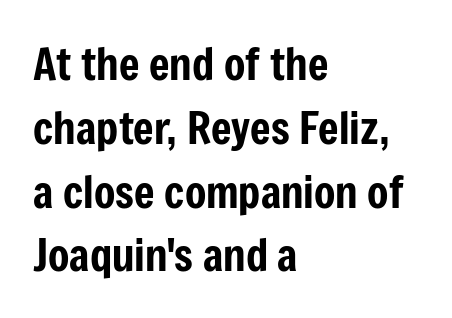
The image shows 44 px condensed sans-serif type, upright; set left-aligned, normal line spacing (1.45x), normal letter spacing, not underlined; low stroke contrast and a medium x-height.
